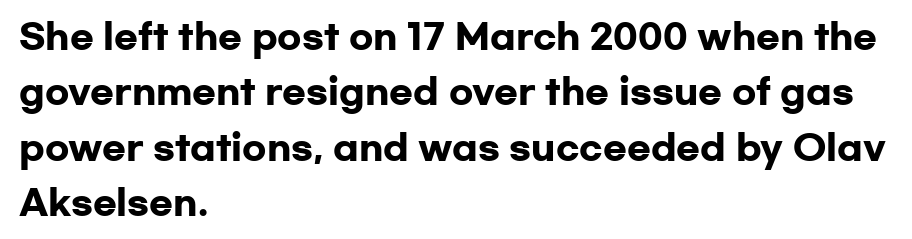
The image shows 35 px heavy, wide sans-serif type, upright; set left-aligned, normal line spacing (1.58x), normal letter spacing, not underlined; low stroke contrast and a medium x-height.
